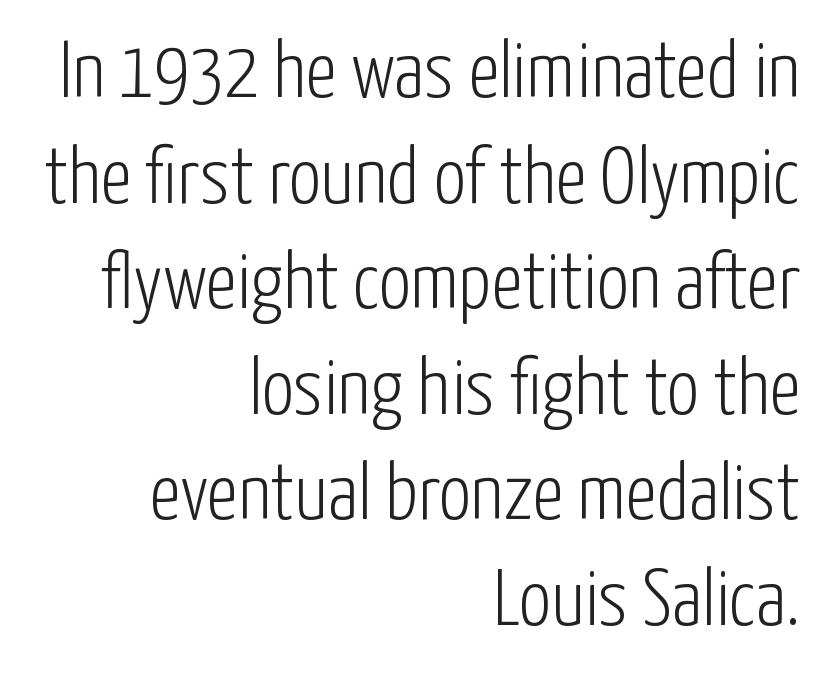
{"serif": "no", "italic": "no", "bold": "no", "weight": "light", "width": "condensed", "stroke_contrast": "low", "x_height": "medium", "monospaced": "no", "underline": "no", "align": "right", "line_spacing": "normal", "line_spacing_ratio": 1.32, "letter_spacing": "normal", "letter_spacing_em": 0.0, "glyph_px": 80}
